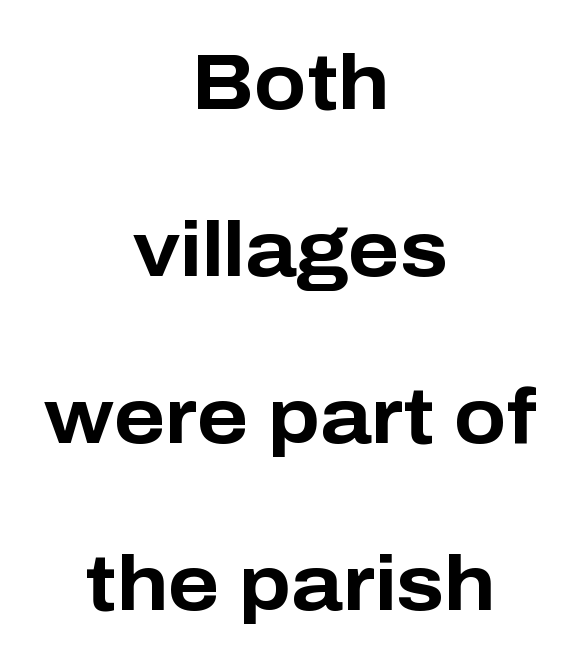
The image shows 77 px bold sans-serif type, upright; set centered, loose line spacing (2.17x), normal letter spacing, not underlined; low stroke contrast and a medium x-height.
